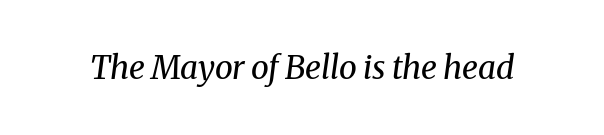
The passage shown is not underscored anywhere. This sample uses plain, unmodified letter spacing. The face used here is proportionally spaced, like ordinary book or web type. Slanted lettering throughout. Stroke mass is kept to a normal reading level or below. This rendering employs a face with finishing strokes, i.e., a serif.
